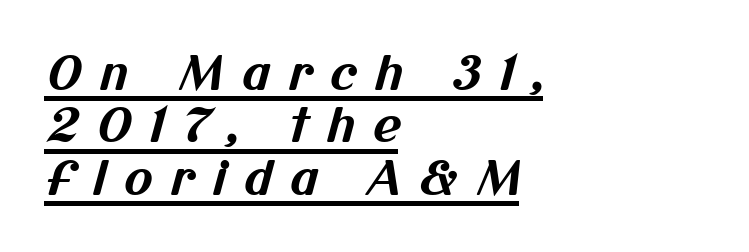
The image shows 48 px bold sans-serif type; set left-aligned, tight line spacing (1.09x), unusually wide letter spacing (+0.37 em), underlined; medium stroke contrast and a medium x-height.
